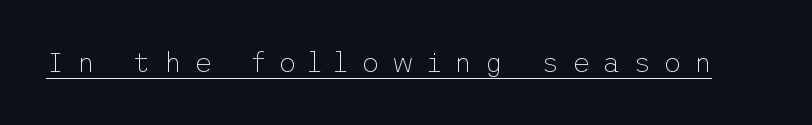
Q: Is the text bold? A: No.
Q: Is the text italic (slanted)? A: No, it is upright.
Q: Is the typeface a serif or a sans-serif typeface? A: Sans-serif.
Q: Is the text underlined? A: Yes.
Q: Is the spacing between letters normal or unusually wide? A: Unusually wide.
Q: Width (condensed, normal, or wide)? A: Normal.
Q: Stroke contrast? A: Low.
Q: x-height? A: Medium.
